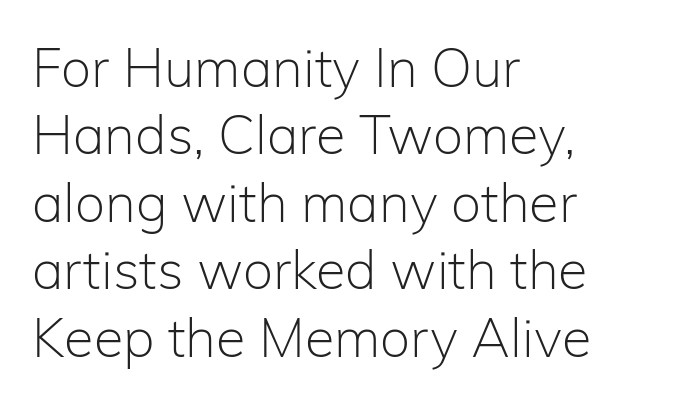
The image shows 54 px light sans-serif type, upright; set left-aligned, normal line spacing (1.25x), normal letter spacing, not underlined; low stroke contrast and a medium x-height.
